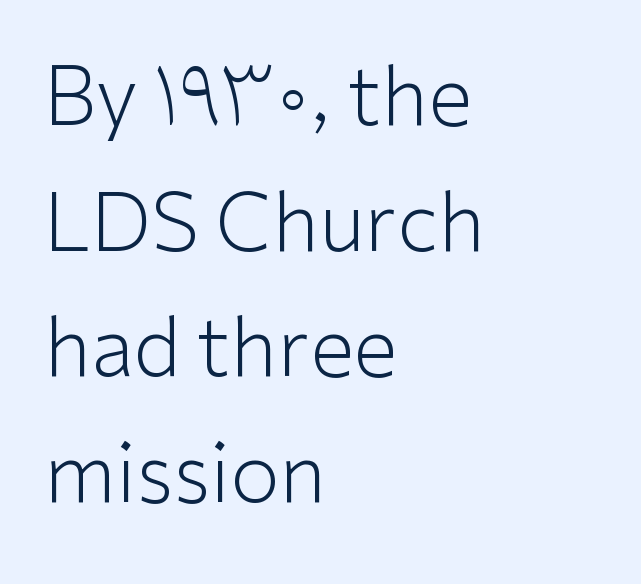
The image shows 80 px light sans-serif type, upright; set left-aligned, normal line spacing (1.57x), normal letter spacing, not underlined; low stroke contrast and a medium x-height.
